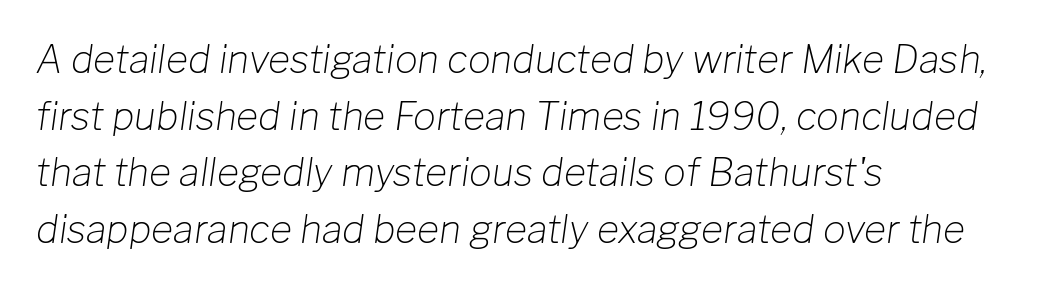
Q: Is the text bold? A: No.
Q: Is the text italic (slanted)? A: Yes, it leans right by about 8 degrees.
Q: Is the text underlined? A: No.
Q: How is the paragraph aligned? A: Left-aligned.
Q: Is the spacing between letters normal or unusually wide? A: Normal.
Q: Is the spacing between lines tight, normal or loose? A: Normal.
Q: Width (condensed, normal, or wide)? A: Normal.
Q: Stroke contrast? A: Low.
Q: x-height? A: Medium.
Q: Monospaced? A: No.
